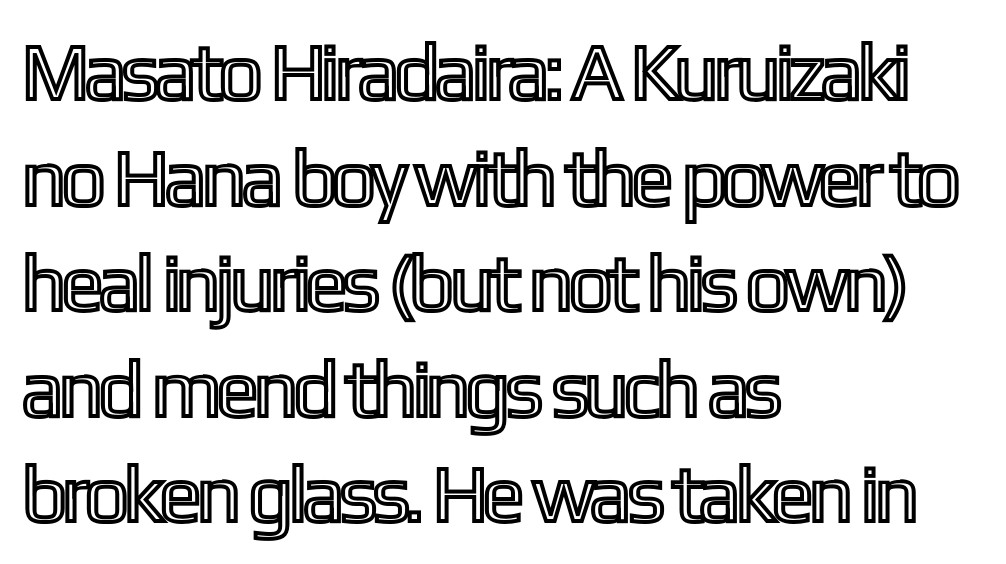
Q: Is the text italic (slanted)? A: No, it is upright.
Q: Is the text underlined? A: No.
Q: How is the paragraph aligned? A: Left-aligned.
Q: Is the spacing between letters normal or unusually wide? A: Normal.
Q: Is the spacing between lines tight, normal or loose? A: Normal.
Q: Width (condensed, normal, or wide)? A: Condensed.
Q: x-height? A: Medium.
Q: Monospaced? A: No.
